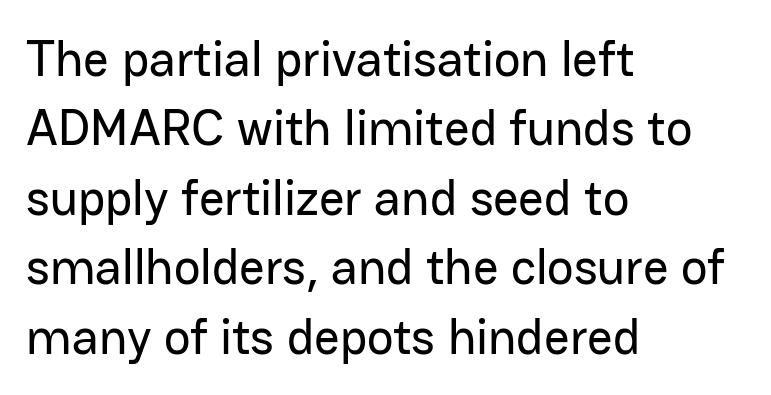
Each letter's strokes conclude bluntly, with no projecting serifs. Has an underline been added? It has not. Note the varied advance widths — an 'i' is clearly narrower than an 'm'. The designer left line spacing at the default. Which margin do the lines hug? The left one — the right edge is uneven. Notice how the stems are strictly vertical — no italics here.
